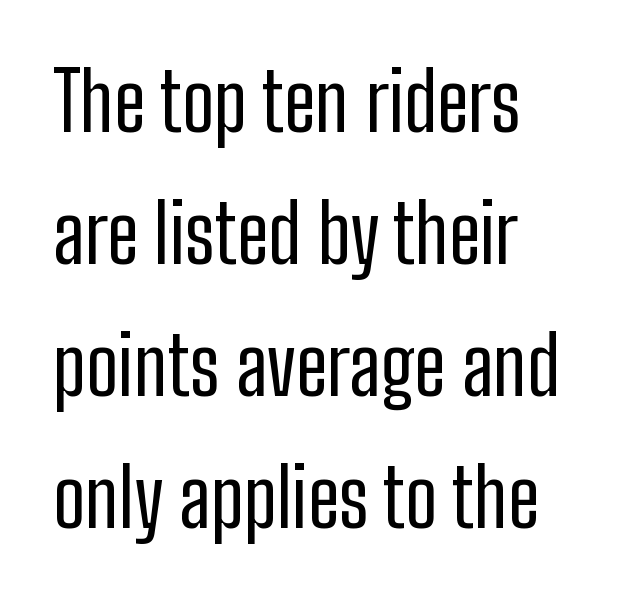
{"serif": "no", "italic": "no", "bold": "no", "weight": "regular", "width": "condensed", "stroke_contrast": "low", "x_height": "medium", "monospaced": "no", "underline": "no", "align": "left", "line_spacing": "normal", "line_spacing_ratio": 1.65, "letter_spacing": "normal", "letter_spacing_em": 0.0, "glyph_px": 80}
